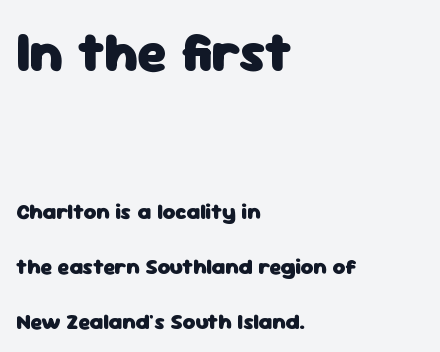
Q: Is the text bold? A: Yes.
Q: Is the text italic (slanted)? A: No, it is upright.
Q: Is the typeface a serif or a sans-serif typeface? A: Sans-serif.
Q: Is the text underlined? A: No.
Q: How is the paragraph aligned? A: Left-aligned.
Q: Is the spacing between letters normal or unusually wide? A: Normal.
Q: Is the spacing between lines tight, normal or loose? A: Loose.
Q: Which block of text is set in a larger size, the first (top) or the second (bottom)? A: The first (top) one.
Q: Width (condensed, normal, or wide)? A: Normal.
Q: Stroke contrast? A: Low.
Q: x-height? A: Medium.
Q: Monospaced? A: No.
